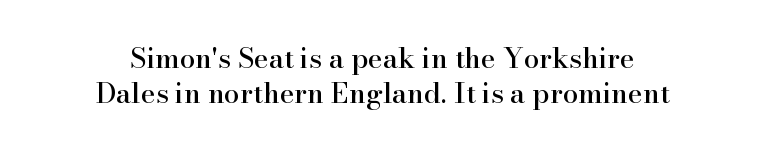
Q: Is the text italic (slanted)? A: No, it is upright.
Q: Is the typeface a serif or a sans-serif typeface? A: Serif.
Q: Is the text underlined? A: No.
Q: How is the paragraph aligned? A: Centered.
Q: Is the spacing between letters normal or unusually wide? A: Normal.
Q: Width (condensed, normal, or wide)? A: Normal.
Q: Stroke contrast? A: High.
Q: x-height? A: Small.
Q: Monospaced? A: No.
